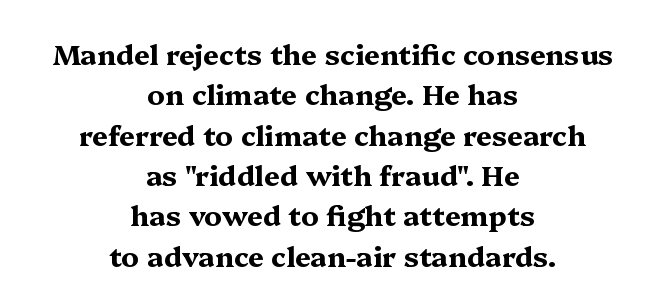
Q: Is the text bold? A: Yes.
Q: Is the text italic (slanted)? A: No, it is upright.
Q: Is the typeface a serif or a sans-serif typeface? A: Serif.
Q: Is the text underlined? A: No.
Q: How is the paragraph aligned? A: Centered.
Q: Is the spacing between letters normal or unusually wide? A: Normal.
Q: Is the spacing between lines tight, normal or loose? A: Normal.
Q: Width (condensed, normal, or wide)? A: Wide.
Q: Stroke contrast? A: Medium.
Q: x-height? A: Medium.
Q: Monospaced? A: No.
